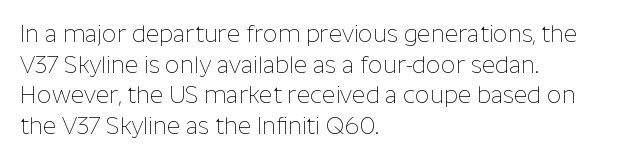
Q: Is the text bold? A: No.
Q: Is the text italic (slanted)? A: No, it is upright.
Q: Is the text underlined? A: No.
Q: How is the paragraph aligned? A: Left-aligned.
Q: Is the spacing between letters normal or unusually wide? A: Normal.
Q: Is the spacing between lines tight, normal or loose? A: Normal.
